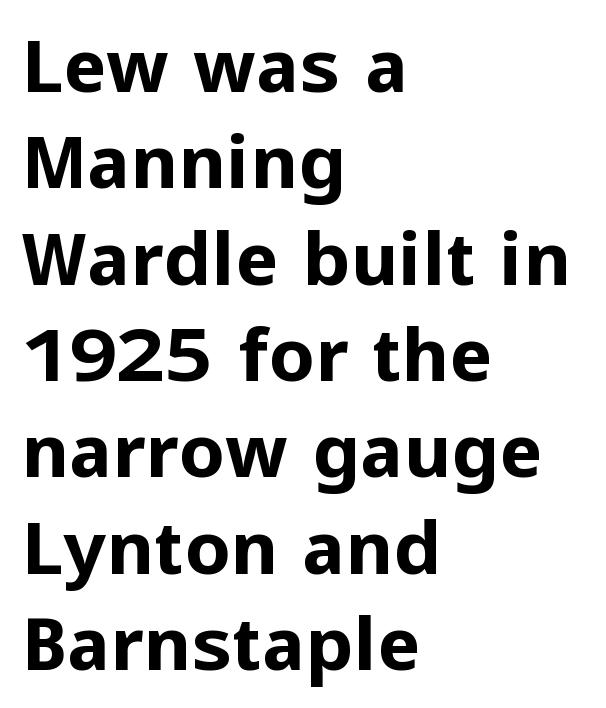
{"serif": "no", "italic": "no", "bold": "yes", "weight": "bold", "width": "normal", "stroke_contrast": "low", "x_height": "medium", "monospaced": "no", "underline": "no", "align": "left", "line_spacing": "normal", "line_spacing_ratio": 1.32, "letter_spacing": "normal", "letter_spacing_em": 0.0, "glyph_px": 73}
